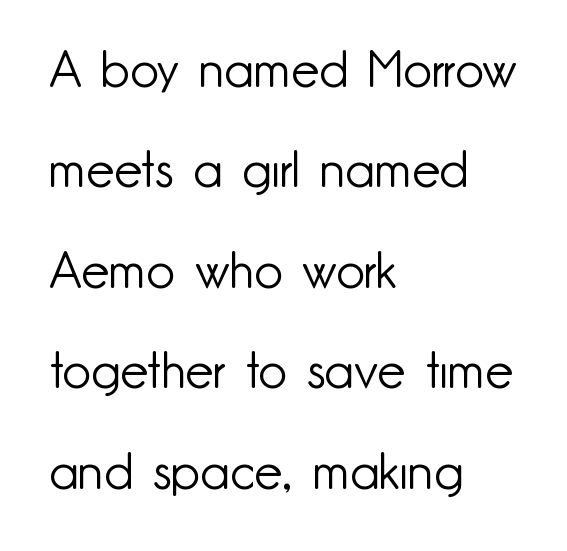
Tracking value appears to be zero — textbook default spacing. Varying glyph widths throughout — classic text-font behaviour. The rendering anchors every line to the left-hand side. Stroke thickness stays within the range of a standard reading face or lighter. Stroke terminals: plain, sans-serif. Each row of text sits above clean, open space.
